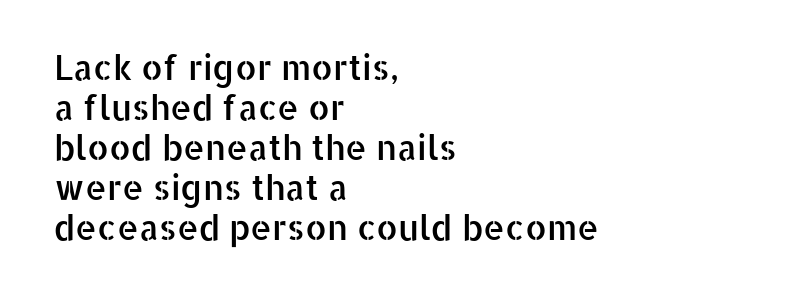
Left-aligned paragraph, ragged on the right. Here the designer chose a conventional face with non-uniform glyph widths. It's the straight-up-and-down kind of type. Observe the ordinary spacing: letters are neighbours, not strangers. Check the space under the baseline: it is left empty. Are there feet on the stems? There aren't — it's a sans.
